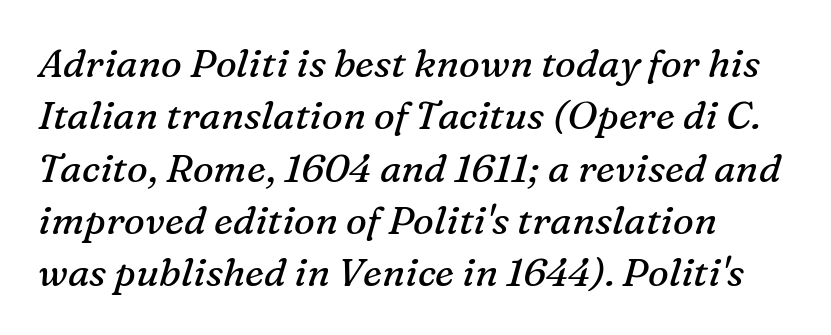
{"serif": "yes", "italic": "yes", "lean": "right", "slant_degrees": 16, "bold": "no", "weight": "regular", "width": "normal", "stroke_contrast": "medium", "x_height": "medium", "monospaced": "no", "underline": "no", "align": "left", "line_spacing": "normal", "line_spacing_ratio": 1.34, "letter_spacing": "normal", "letter_spacing_em": 0.0, "glyph_px": 39}
